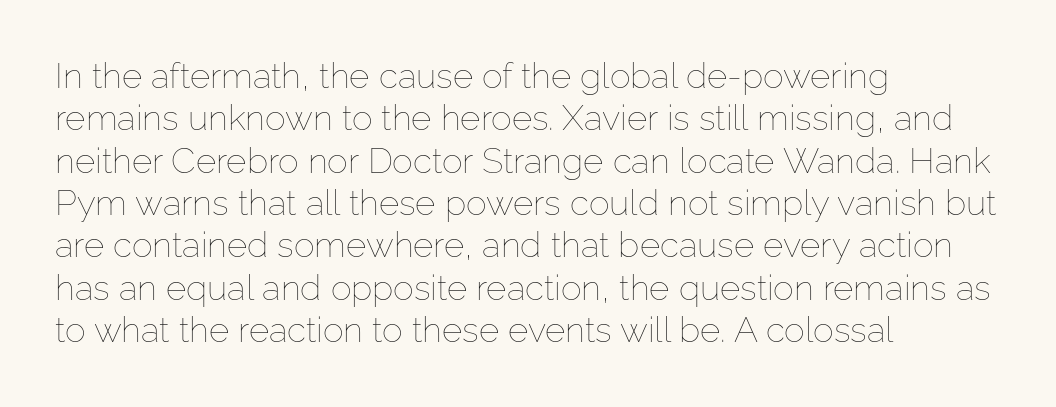
The image shows 35 px thin type, upright; set left-aligned, line spacing 1.21x, normal letter spacing, not underlined; low stroke contrast and a medium x-height.
